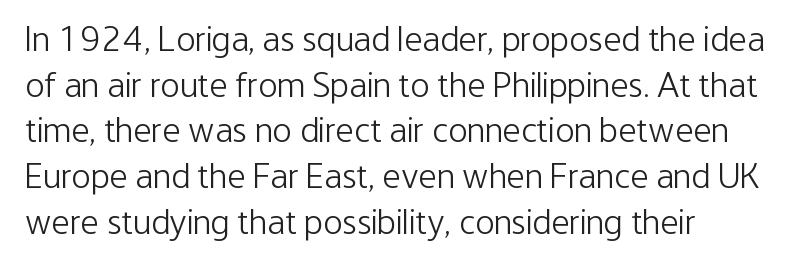
{"serif": "no", "italic": "no", "bold": "no", "weight": "light", "width": "condensed", "stroke_contrast": "low", "x_height": "medium", "monospaced": "no", "underline": "no", "align": "left", "line_spacing": "normal", "line_spacing_ratio": 1.27, "letter_spacing": "normal", "letter_spacing_em": 0.0, "glyph_px": 36}
